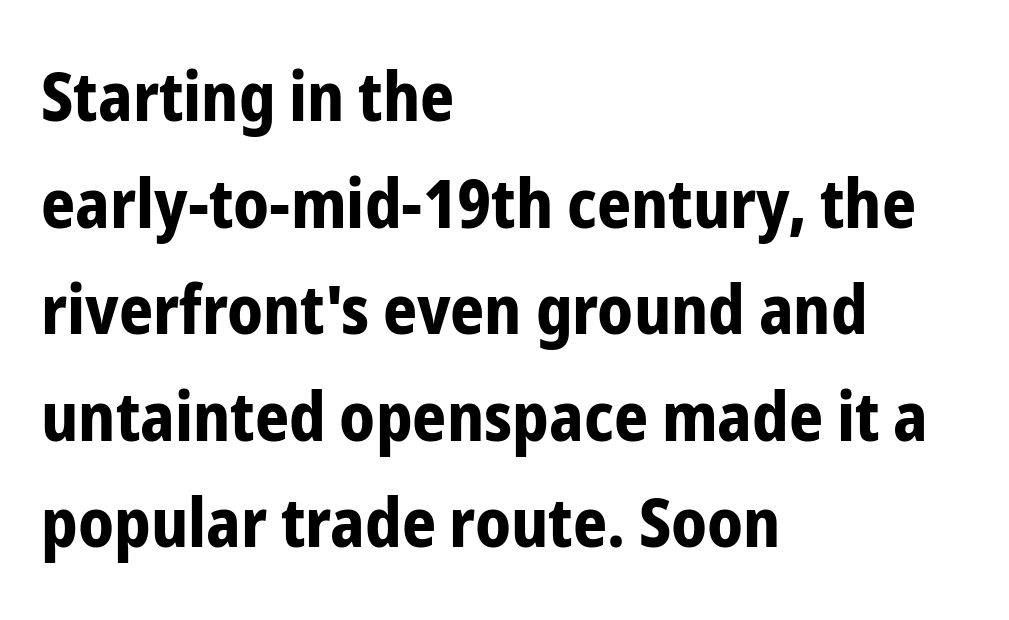
{"serif": "no", "italic": "no", "bold": "yes", "weight": "bold", "width": "condensed", "stroke_contrast": "low", "x_height": "medium", "monospaced": "no", "underline": "no", "align": "left", "line_spacing": "normal", "line_spacing_ratio": 1.59, "letter_spacing": "normal", "letter_spacing_em": 0.0, "glyph_px": 67}
